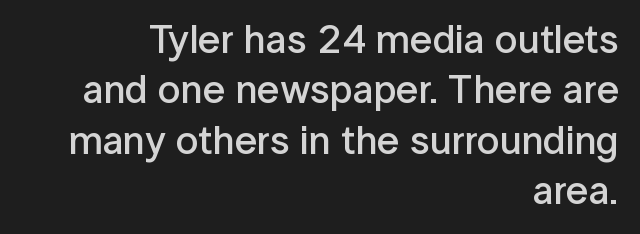
{"serif": "no", "italic": "no", "bold": "semi", "weight": "semibold", "width": "normal", "stroke_contrast": "low", "x_height": "medium", "monospaced": "no", "underline": "no", "align": "right", "line_spacing": "normal", "line_spacing_ratio": 1.26, "letter_spacing": "normal", "letter_spacing_em": 0.0, "glyph_px": 40}
